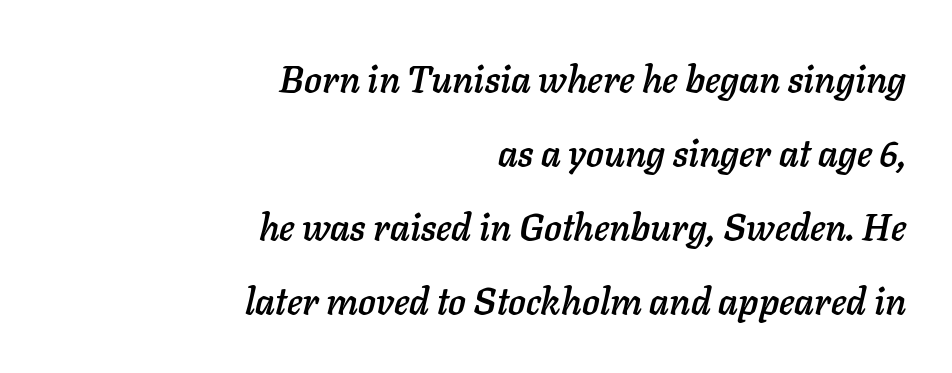
In terms of posture, this sample is oblique. Short note: letters normally spaced. The vertical gap from one line to the next is large. Line ends are locked; line starts wander. Beneath every word, the page is bare.
